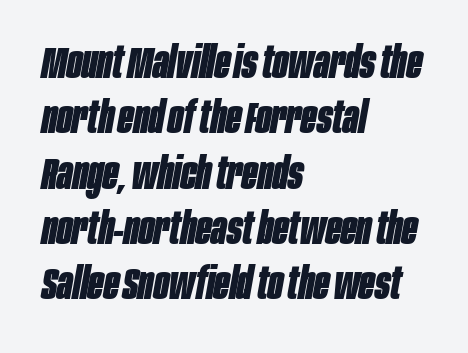
The image shows 45 px bold, condensed type, italic (leaning right); set left-aligned, line spacing 1.23x, normal letter spacing, not underlined; low stroke contrast and a large x-height.
